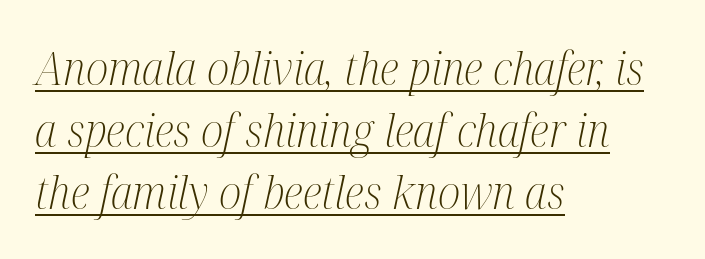
The image shows 46 px light, condensed serif type, italic (leaning right); set left-aligned, normal line spacing (1.35x), normal letter spacing, underlined; medium stroke contrast and a medium x-height.
